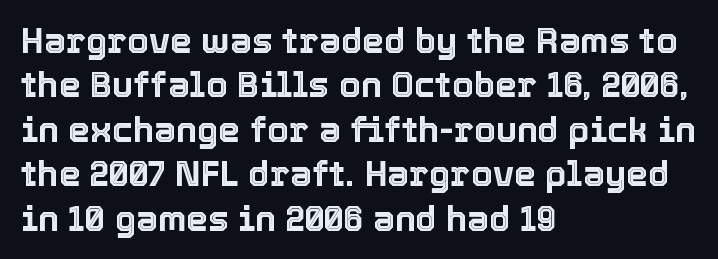
{"italic": "no", "width": "normal", "x_height": "medium", "monospaced": "no", "underline": "no", "align": "left", "line_spacing": "normal", "line_spacing_ratio": 1.27, "letter_spacing": "normal", "letter_spacing_em": 0.0, "glyph_px": 35}
